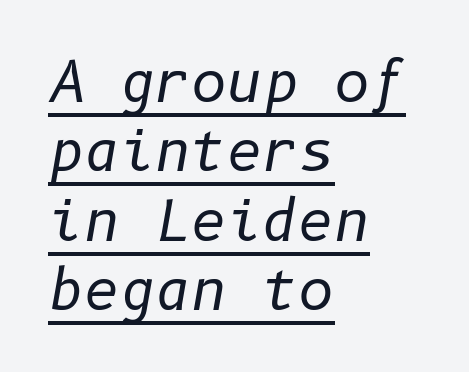
The horizontal fit of the characters is conventional and even. Nothing heavy about these letters — not bold at all. What's the leading like? Ordinary, nothing unusual. Quick note: italic.
